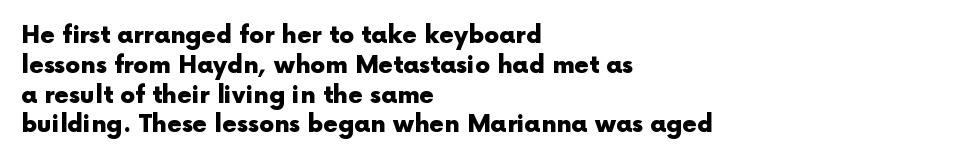
Q: Is the text bold? A: Yes.
Q: Is the text italic (slanted)? A: No, it is upright.
Q: Is the text underlined? A: No.
Q: How is the paragraph aligned? A: Left-aligned.
Q: Is the spacing between letters normal or unusually wide? A: Normal.
